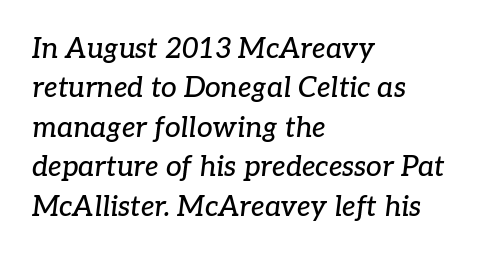
The image shows 28 px serif type, italic (leaning right); set left-aligned, normal line spacing (1.41x), normal letter spacing, not underlined; low stroke contrast and a medium x-height.
